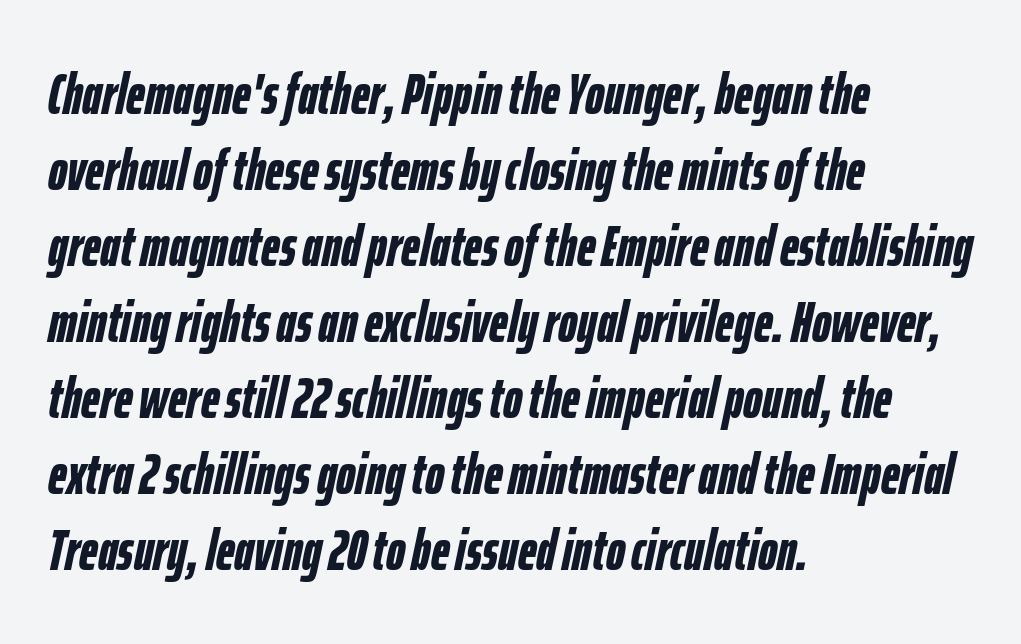
Alignment: flush left. A dark, heavy texture on the line: the type is bold. How would I describe the line gaps? Plain and ordinary. Observe the ordinary spacing: letters are neighbours, not strangers. Note the varied advance widths — an 'i' is clearly narrower than an 'm'. Slanted lettering throughout.
